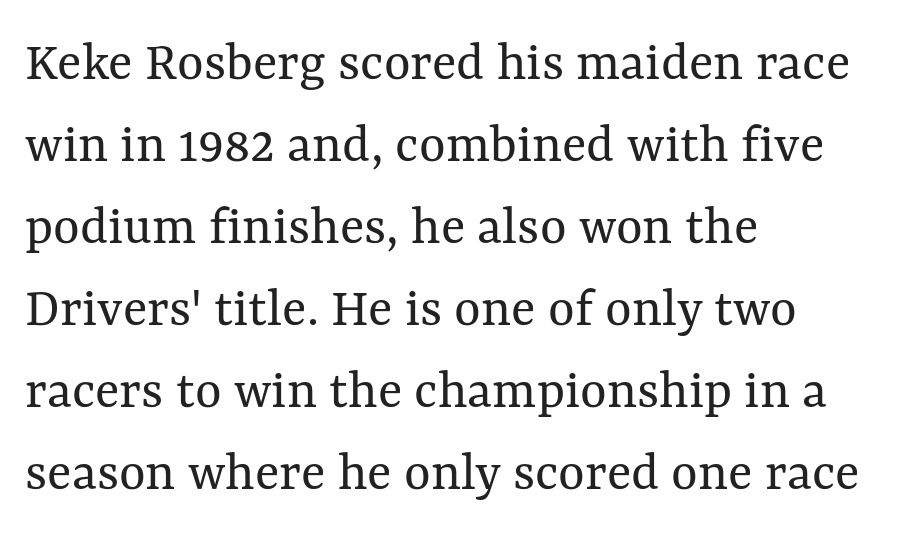
A typesetter would call this leading conventional body-copy spacing. This is not heavy type; no bold has been used. Caption: multi-line text, flush left, ragged right. Vertical strokes here are truly vertical. Think of a printed novel: that variable character pitch is what you see here. Only glyphs here, with clear space below each row.
